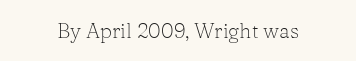
{"italic": "no", "bold": "no", "underline": "no", "letter_spacing": "normal", "letter_spacing_em": 0.0, "glyph_px": 21}
